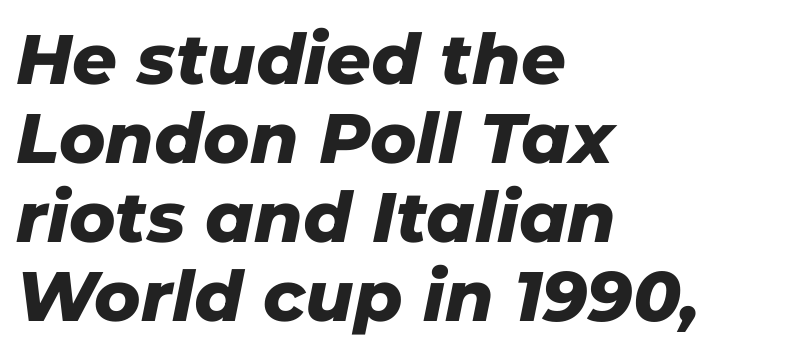
Q: Is the text bold? A: Yes.
Q: Is the text italic (slanted)? A: Yes, it leans right by about 11 degrees.
Q: Is the text underlined? A: No.
Q: How is the paragraph aligned? A: Left-aligned.
Q: Is the spacing between letters normal or unusually wide? A: Normal.
Q: Is the spacing between lines tight, normal or loose? A: Tight.
Q: Width (condensed, normal, or wide)? A: Normal.
Q: Stroke contrast? A: Low.
Q: x-height? A: Medium.
Q: Monospaced? A: No.
